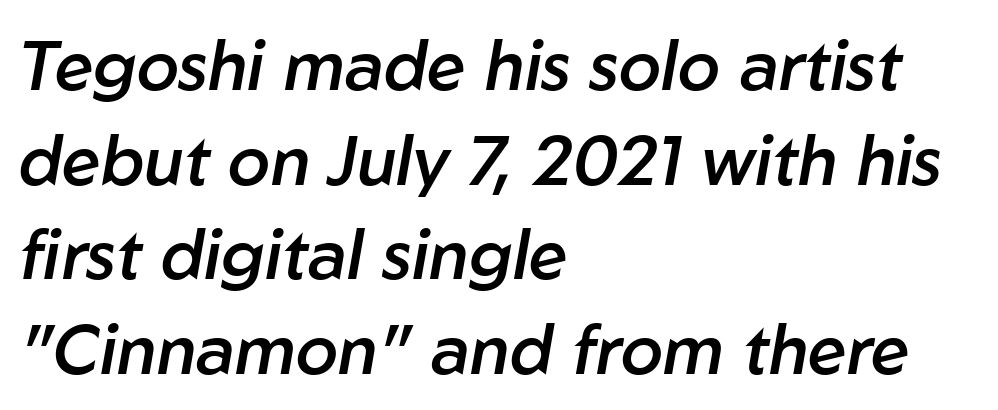
Between one letter and the next there's only the usual sliver of space. Character widths vary here, with narrow letters taking less room than wide ones. Vertical spacing — default. Nobody drew a line under any word here. Teacher's note: observe the even left margin — that is flush-left alignment. Typesetter's note: demi weight, one step under bold.
